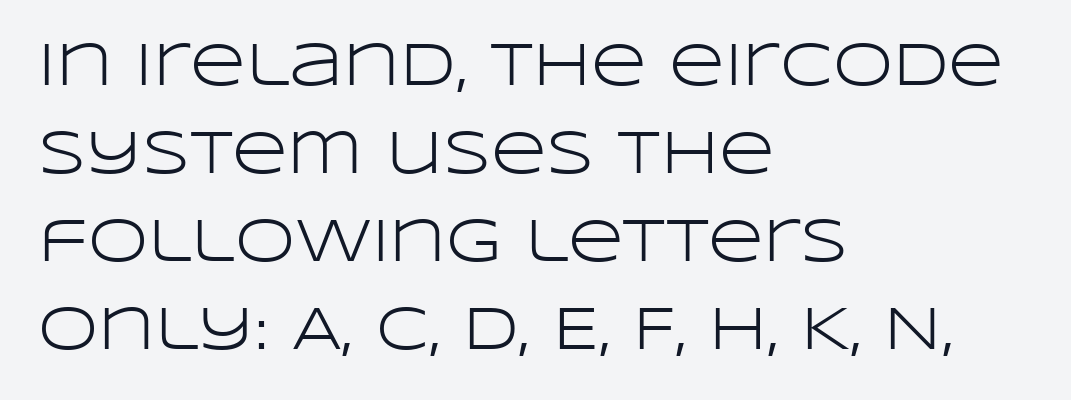
{"serif": "no", "italic": "no", "bold": "no", "weight": "light", "width": "wide", "stroke_contrast": "low", "x_height": "large", "monospaced": "no", "underline": "no", "align": "left", "line_spacing": "normal", "line_spacing_ratio": 1.44, "letter_spacing": "normal", "letter_spacing_em": 0.0, "glyph_px": 61}
